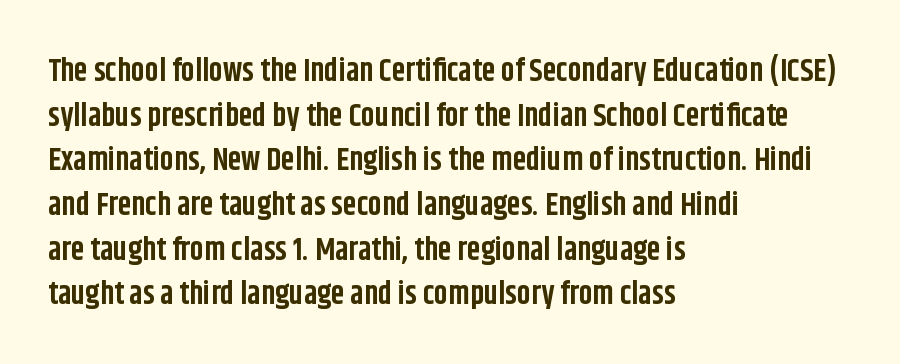
Q: Is the text bold? A: Yes.
Q: Is the text italic (slanted)? A: No, it is upright.
Q: Is the typeface a serif or a sans-serif typeface? A: Sans-serif.
Q: Is the text underlined? A: No.
Q: How is the paragraph aligned? A: Left-aligned.
Q: Is the spacing between letters normal or unusually wide? A: Normal.
Q: Is the spacing between lines tight, normal or loose? A: Normal.
Q: Width (condensed, normal, or wide)? A: Condensed.
Q: Stroke contrast? A: Low.
Q: x-height? A: Large.
Q: Monospaced? A: No.
